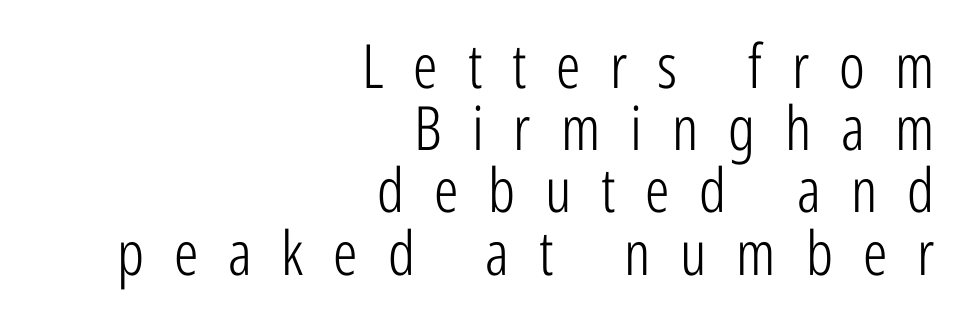
Q: Is the text bold? A: No.
Q: Is the text italic (slanted)? A: No, it is upright.
Q: Is the typeface a serif or a sans-serif typeface? A: Sans-serif.
Q: Is the text underlined? A: No.
Q: How is the paragraph aligned? A: Right-aligned.
Q: Is the spacing between letters normal or unusually wide? A: Unusually wide.
Q: Is the spacing between lines tight, normal or loose? A: Tight.
Q: Width (condensed, normal, or wide)? A: Condensed.
Q: Stroke contrast? A: Low.
Q: x-height? A: Medium.
Q: Monospaced? A: No.
